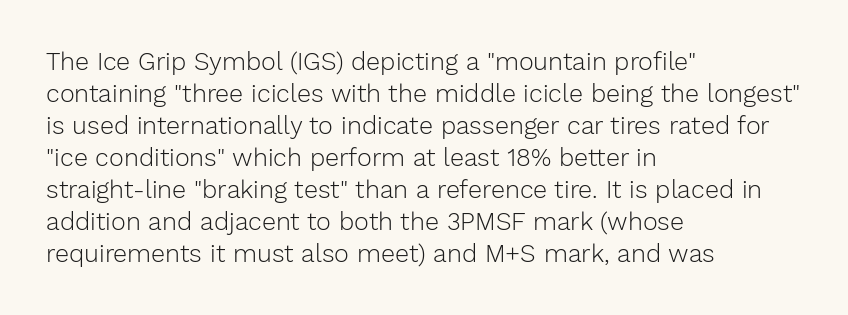
The image shows 25 px text type, upright; set left-aligned, normal line spacing (1.28x), normal letter spacing, not underlined.
